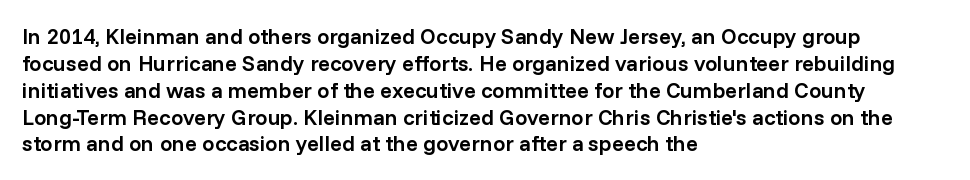
Letters rest on an invisible, unmarked baseline. Notice how the stems are strictly vertical — no italics here. In terms of letterspacing, this is plain default setting. This is moderately heavy type, rendered in semibold. Reading down the block, your eye returns to a fixed left position each line.
